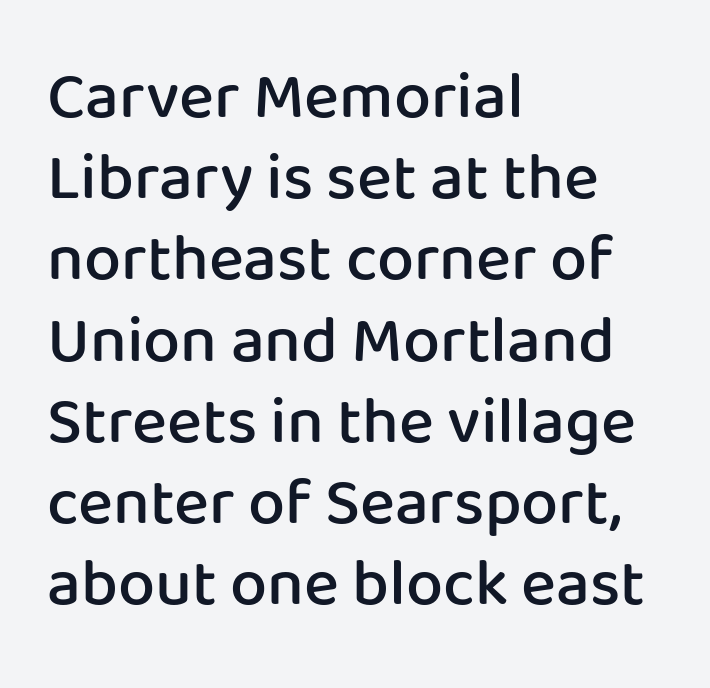
Q: Is the text bold? A: Semi-bold.
Q: Is the text italic (slanted)? A: No, it is upright.
Q: Is the typeface a serif or a sans-serif typeface? A: Sans-serif.
Q: Is the text underlined? A: No.
Q: How is the paragraph aligned? A: Left-aligned.
Q: Is the spacing between letters normal or unusually wide? A: Normal.
Q: Width (condensed, normal, or wide)? A: Normal.
Q: Stroke contrast? A: Low.
Q: x-height? A: Medium.
Q: Monospaced? A: No.
